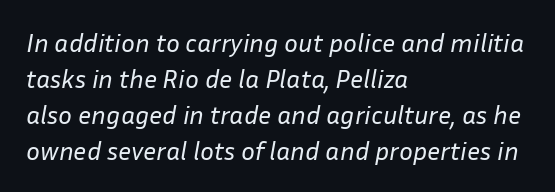
{"italic": "yes", "lean": "right", "slant_degrees": 10, "bold": "no", "underline": "no", "align": "left", "line_spacing": "normal", "line_spacing_ratio": 1.38, "letter_spacing": "normal", "letter_spacing_em": 0.0, "glyph_px": 26}
